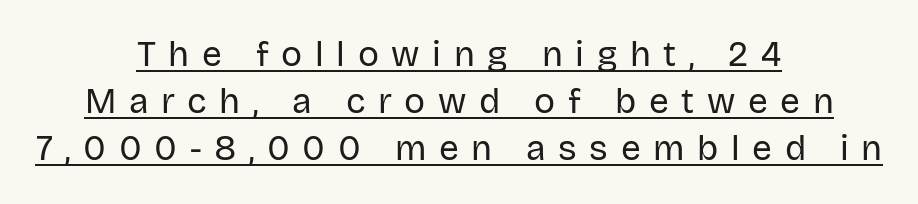
{"serif": "no", "italic": "no", "bold": "no", "weight": "regular", "width": "normal", "stroke_contrast": "low", "x_height": "large", "monospaced": "no", "underline": "yes", "align": "center", "line_spacing": "normal", "line_spacing_ratio": 1.35, "letter_spacing": "wide", "letter_spacing_em": 0.36, "glyph_px": 35}
